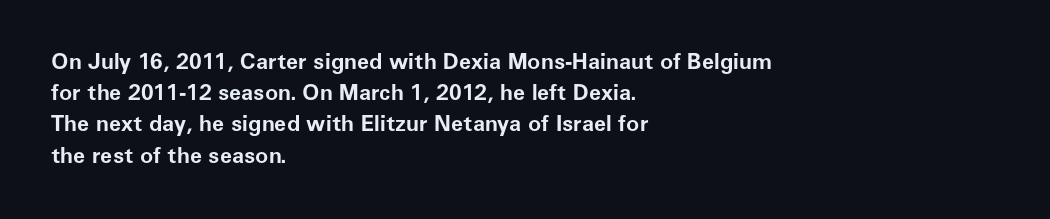
{"italic": "no", "bold": "yes", "underline": "no", "align": "left", "line_spacing": "normal", "line_spacing_ratio": 1.42, "letter_spacing": "normal", "letter_spacing_em": 0.0, "glyph_px": 22}
